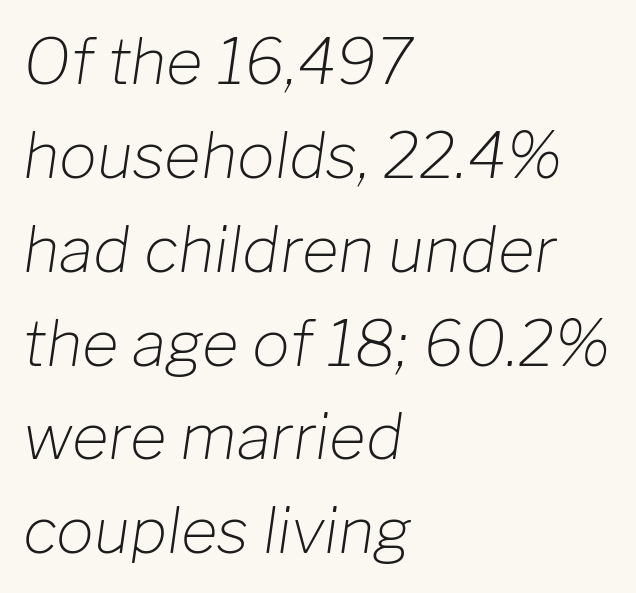
{"italic": "yes", "lean": "right", "slant_degrees": 8, "bold": "no", "weight": "light", "width": "normal", "stroke_contrast": "low", "x_height": "medium", "monospaced": "no", "underline": "no", "align": "left", "line_spacing": "normal", "line_spacing_ratio": 1.49, "letter_spacing": "normal", "letter_spacing_em": 0.0, "glyph_px": 63}
